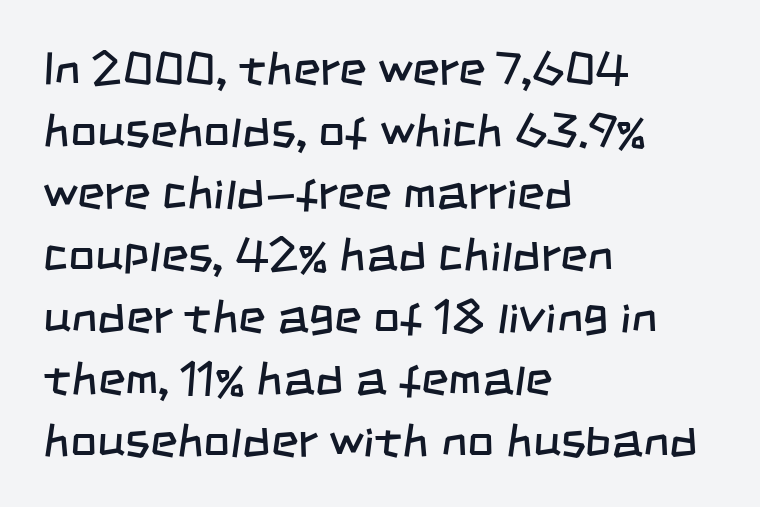
{"serif": "no", "bold": "no", "weight": "regular", "width": "condensed", "stroke_contrast": "low", "x_height": "large", "monospaced": "no", "underline": "no", "align": "left", "line_spacing": "normal", "line_spacing_ratio": 1.32, "letter_spacing": "normal", "letter_spacing_em": 0.0, "glyph_px": 47}
